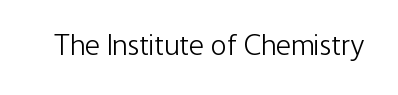
The image shows 30 px light, condensed sans-serif type, upright; set normal letter spacing, not underlined; low stroke contrast and a medium x-height.
